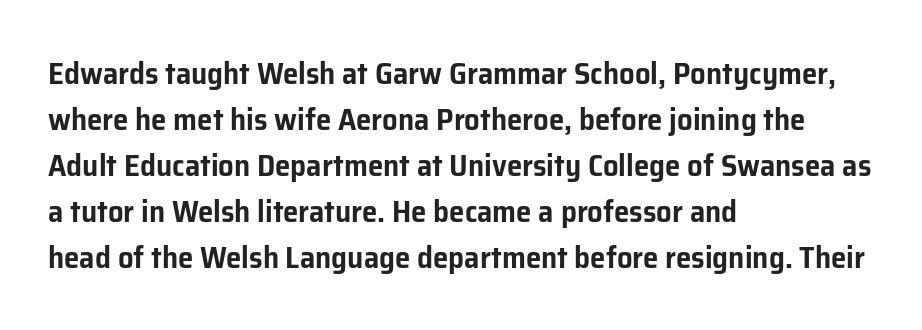
{"serif": "no", "italic": "no", "width": "normal", "stroke_contrast": "low", "x_height": "medium", "monospaced": "no", "underline": "no", "align": "left", "line_spacing": "normal", "line_spacing_ratio": 1.48, "letter_spacing": "normal", "letter_spacing_em": 0.0, "glyph_px": 31}
